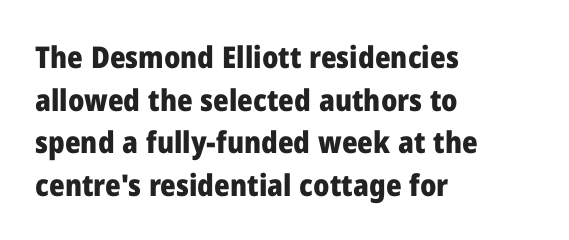
{"serif": "no", "italic": "no", "bold": "yes", "weight": "heavy", "width": "normal", "stroke_contrast": "low", "x_height": "medium", "monospaced": "no", "underline": "no", "align": "left", "line_spacing": "normal", "line_spacing_ratio": 1.42, "letter_spacing": "normal", "letter_spacing_em": 0.0, "glyph_px": 30}
